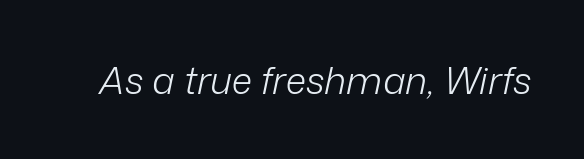
The image shows 38 px light type, italic (leaning right); set normal letter spacing, not underlined; low stroke contrast and a medium x-height.
